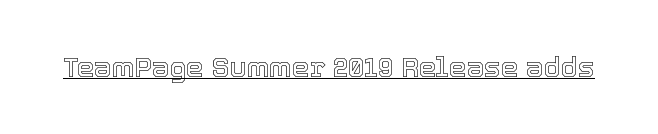
In terms of letterspacing, this is plain default setting. The specimen includes a rule beneath the text block's lines. The letters stand upright; this is a roman face. Do the characters align in a grid? No, the font is proportional.
